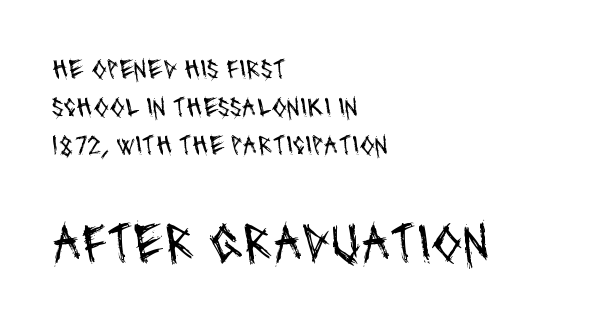
{"serif": "no", "bold": "no", "weight": "regular", "width": "condensed", "stroke_contrast": "medium", "x_height": "large", "monospaced": "no", "underline": "no", "align": "left", "line_spacing": "normal", "line_spacing_ratio": 1.35, "letter_spacing": "normal", "letter_spacing_em": 0.0, "larger_block": "second", "size_ratio": 2.0, "glyph_px": 56}
